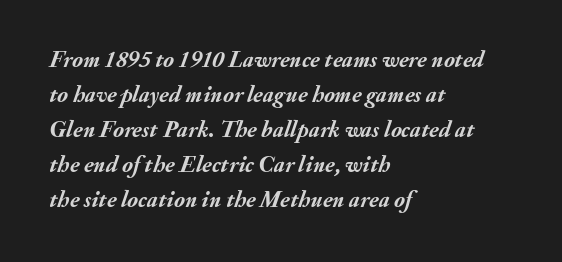
Q: Is the text bold? A: Yes.
Q: Is the text italic (slanted)? A: Yes, it leans right by about 20 degrees.
Q: Is the text underlined? A: No.
Q: How is the paragraph aligned? A: Left-aligned.
Q: Is the spacing between letters normal or unusually wide? A: Normal.
Q: Is the spacing between lines tight, normal or loose? A: Normal.
